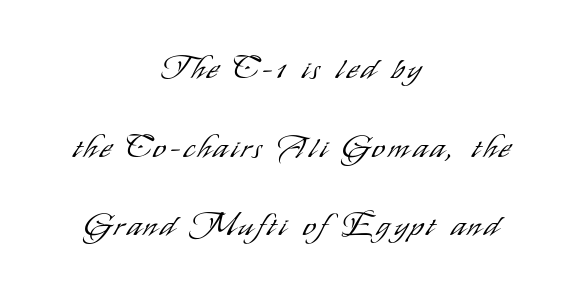
Q: Is the text bold? A: No.
Q: Is the text italic (slanted)? A: Yes.
Q: Is the typeface a serif or a sans-serif typeface? A: Sans-serif.
Q: Is the text underlined? A: No.
Q: How is the paragraph aligned? A: Centered.
Q: Is the spacing between lines tight, normal or loose? A: Loose.
Q: Width (condensed, normal, or wide)? A: Condensed.
Q: Stroke contrast? A: Low.
Q: x-height? A: Small.
Q: Monospaced? A: No.
